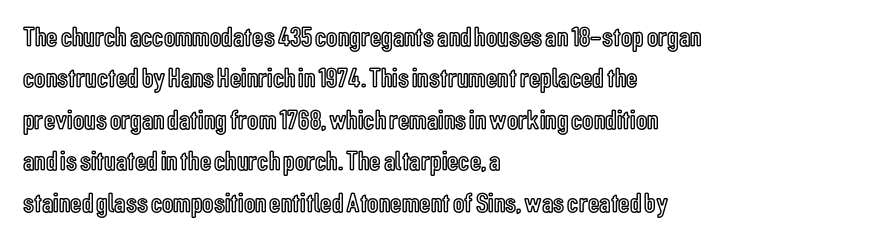
The image shows 28 px condensed type, upright; set left-aligned, normal line spacing (1.48x), normal letter spacing, not underlined; a medium x-height.
